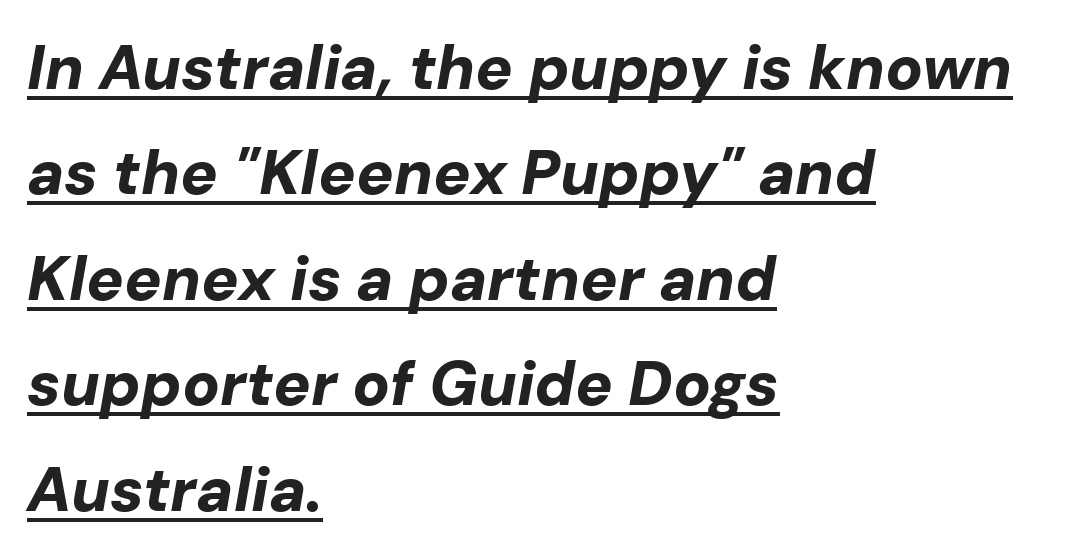
The image shows 62 px bold type, italic (leaning right); set left-aligned, normal line spacing (1.7x), normal letter spacing, underlined; low stroke contrast and a medium x-height.
